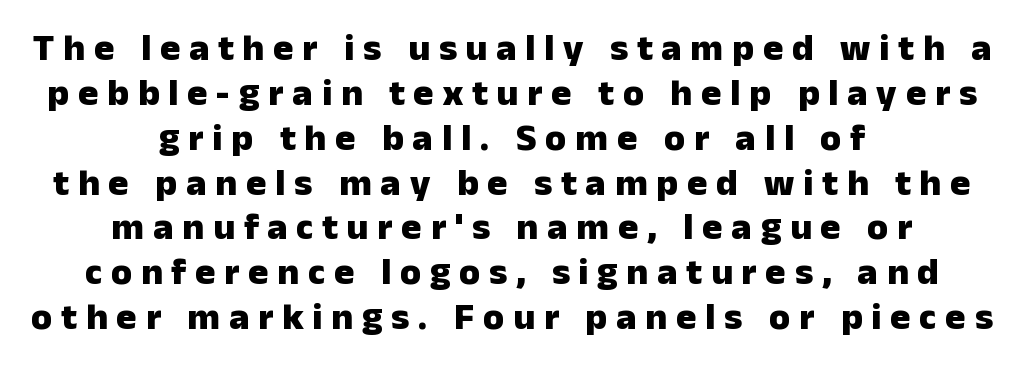
The image shows 38 px heavy sans-serif type, upright; set centered, line spacing 1.18x, unusually wide letter spacing (+0.23 em), not underlined; low stroke contrast and a medium x-height.
